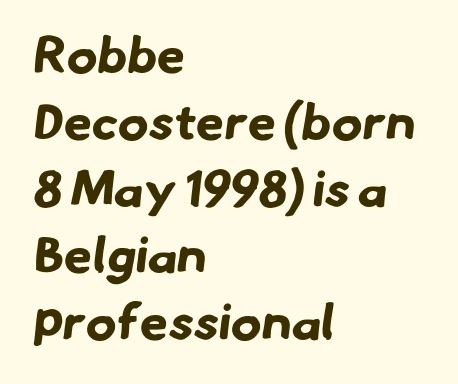
The rendering uses a moderate line-height, typical for paragraphs. Glyph-to-glyph distance matches everyday printed text. The designer went with a sans here, leaving each stem footless. Letters rest on an invisible, unmarked baseline.
